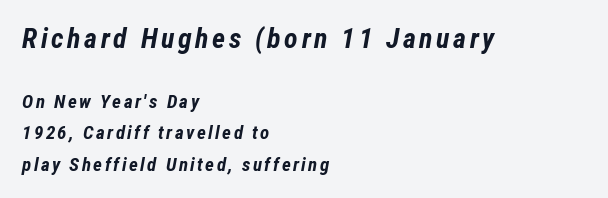
{"italic": "yes", "lean": "right", "slant_degrees": 12, "bold": "yes", "weight": "bold", "width": "condensed", "stroke_contrast": "low", "x_height": "medium", "monospaced": "no", "underline": "no", "align": "left", "line_spacing": "normal", "line_spacing_ratio": 1.64, "larger_block": "first", "size_ratio": 1.47, "glyph_px": 28}
